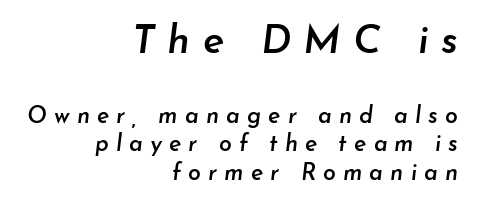
This sample has the flowing, uneven cadence of proportional lettering. Does extra space separate the letters? Yes, quite a lot of it. Top chunk: large. Bottom chunk: small. The lettering tilts uniformly, giving the passage an italic look. The glyphs are unaccompanied by any horizontal stroke below them. Layout note: lines flush right.
